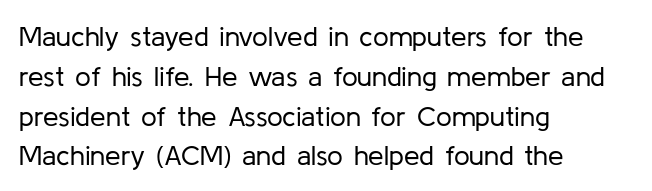
Q: Is the text bold? A: No.
Q: Is the text italic (slanted)? A: No, it is upright.
Q: Is the typeface a serif or a sans-serif typeface? A: Sans-serif.
Q: Is the text underlined? A: No.
Q: How is the paragraph aligned? A: Left-aligned.
Q: Is the spacing between letters normal or unusually wide? A: Normal.
Q: Is the spacing between lines tight, normal or loose? A: Normal.
Q: Width (condensed, normal, or wide)? A: Normal.
Q: Stroke contrast? A: Low.
Q: x-height? A: Medium.
Q: Monospaced? A: No.
